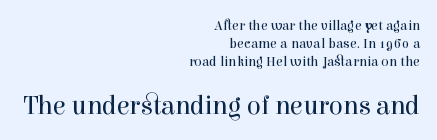
Leading: standard. Lines of text with bare space underneath. Teacher's note: observe the even right margin — that is flush-right alignment. Which chunk is bigger? The second one — the bottom block dwarfs the top. Ordinary non-slanted type is in use. Each word holds together tightly as a unit, with standard inter-letter gaps.
